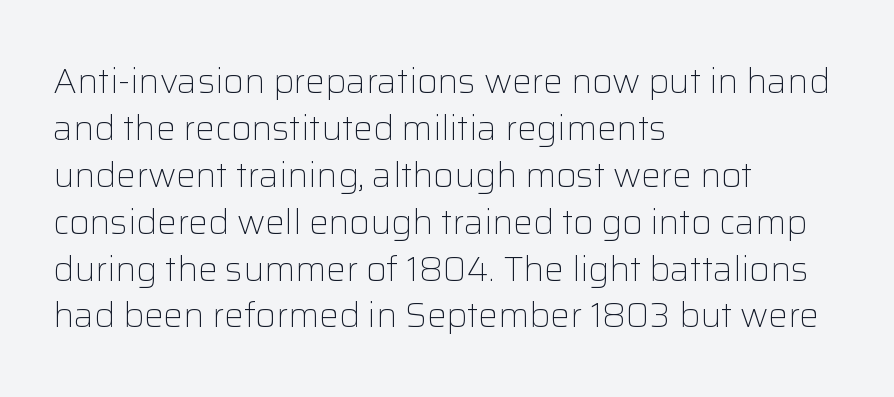
{"serif": "no", "italic": "no", "bold": "no", "weight": "light", "width": "normal", "stroke_contrast": "low", "x_height": "medium", "monospaced": "no", "underline": "no", "align": "left", "line_spacing": "normal", "line_spacing_ratio": 1.34, "letter_spacing": "normal", "letter_spacing_em": 0.0, "glyph_px": 35}
